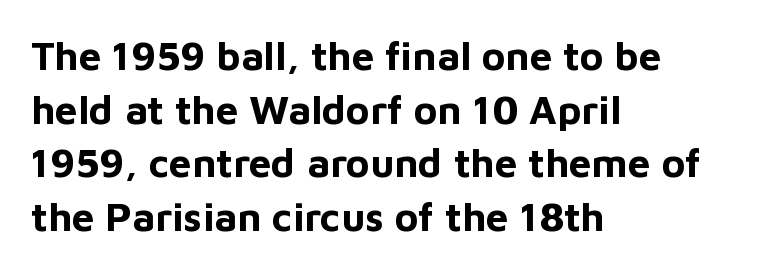
The gaps between neighbouring characters are ordinary and unremarkable. A dark, heavy texture on the line: the type is bold. Is this a fixed-width face? No — the glyphs have proportional, varying widths. A typesetter would mark this as roman, not italic.
